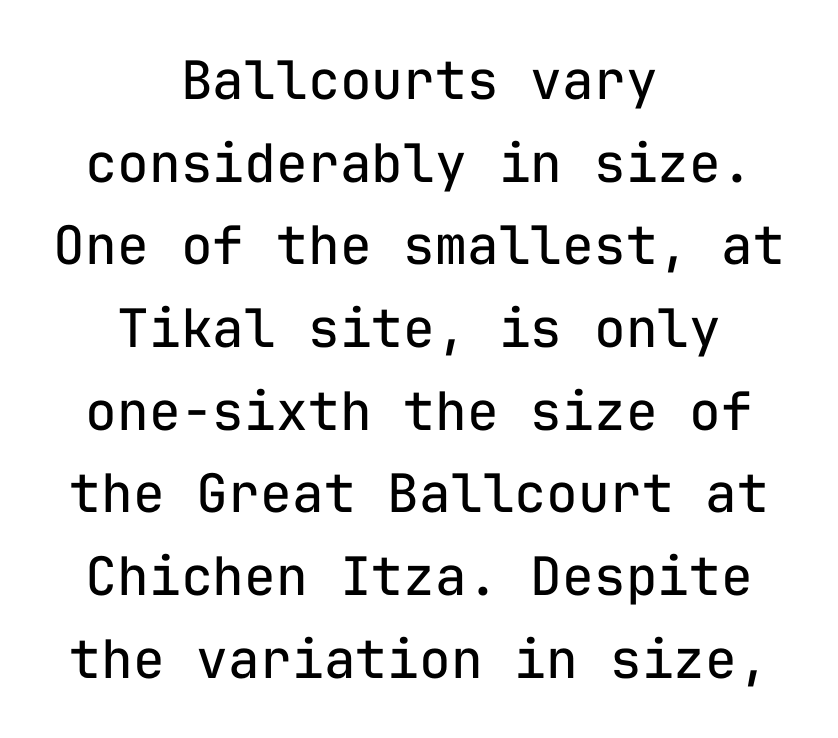
{"serif": "no", "italic": "no", "bold": "no", "weight": "regular", "width": "normal", "stroke_contrast": "low", "x_height": "medium", "monospaced": "yes", "underline": "no", "align": "center", "line_spacing": "normal", "line_spacing_ratio": 1.56, "letter_spacing": "normal", "letter_spacing_em": 0.0, "glyph_px": 53}
